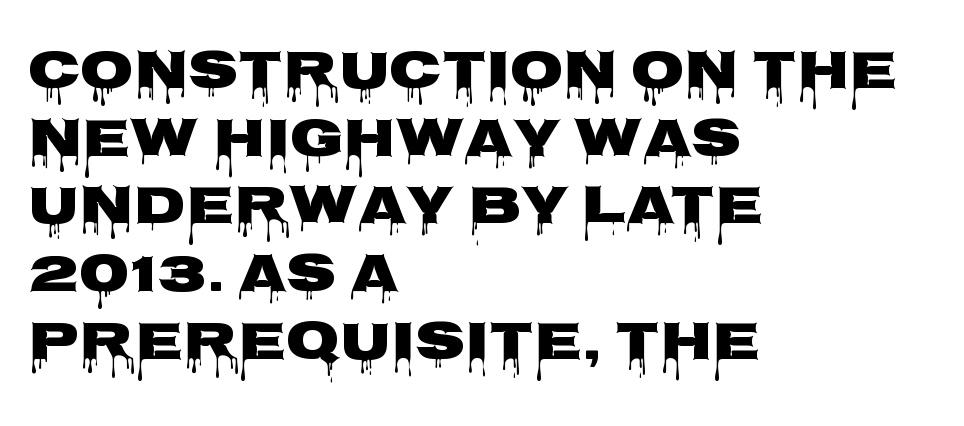
The image shows 55 px heavy, wide sans-serif type, upright; set left-aligned, line spacing 1.23x, normal letter spacing, not underlined; low stroke contrast and a large x-height.
